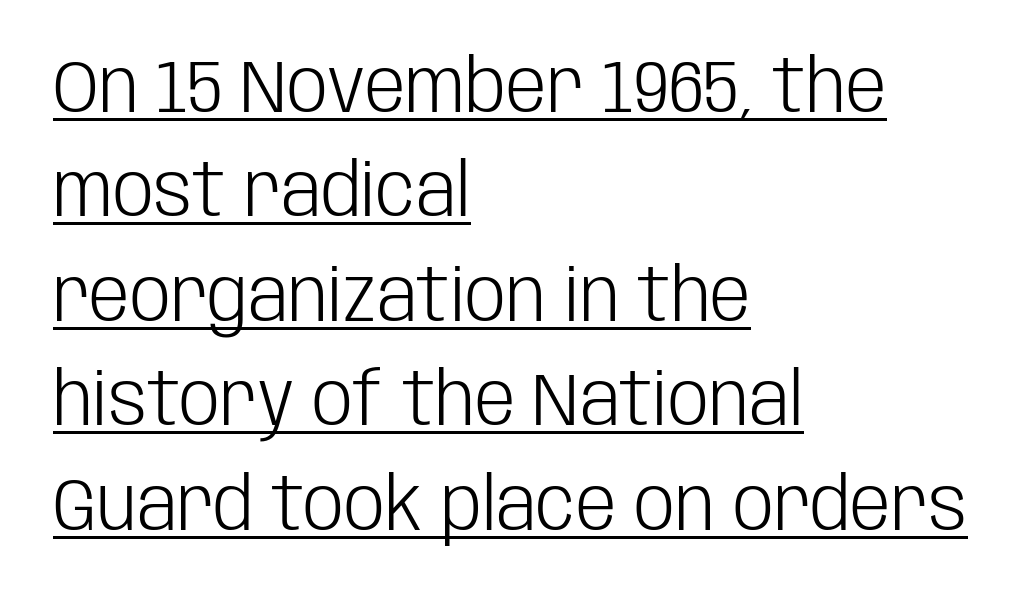
Students, note that the glyphs here touch the page at normal intervals. Bold? No — there's no thickening of the strokes. These lines are rendered in a variable-pitch font. Is the block centered? No — it sits flush against the left margin. Decoration check: the copy is underlined.
